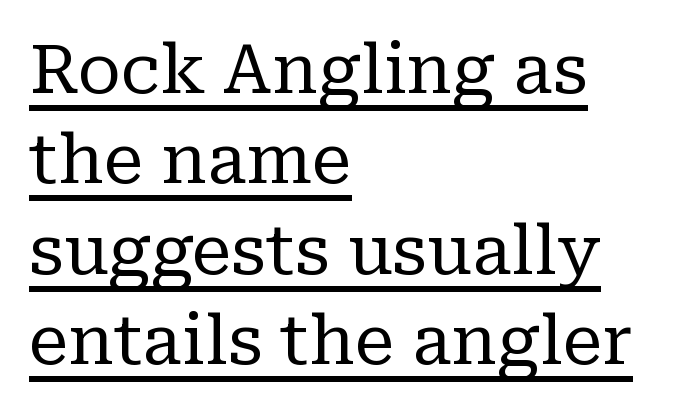
Q: Is the text bold? A: No.
Q: Is the text italic (slanted)? A: No, it is upright.
Q: Is the typeface a serif or a sans-serif typeface? A: Serif.
Q: Is the text underlined? A: Yes.
Q: How is the paragraph aligned? A: Left-aligned.
Q: Is the spacing between letters normal or unusually wide? A: Normal.
Q: Is the spacing between lines tight, normal or loose? A: Normal.
Q: Width (condensed, normal, or wide)? A: Normal.
Q: Stroke contrast? A: Low.
Q: x-height? A: Medium.
Q: Monospaced? A: No.
